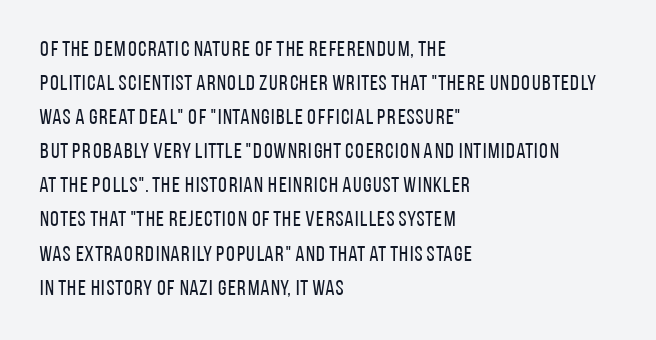
Caption: multi-line text, flush left, ragged right. Rendered with straight, roman letterforms. Beneath every word, the page is bare. Weight: not bold — regular or lighter. Nobody touched the tracking dial on this one. Vertically, the passage feels balanced, rows spaced as you'd expect.
